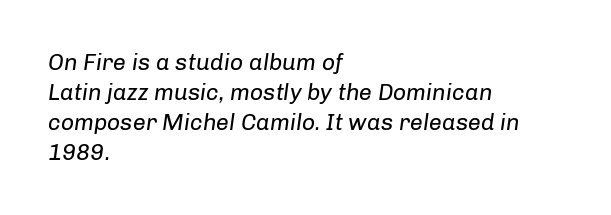
The image shows 23 px text type, italic (leaning right); set left-aligned, normal line spacing (1.31x), normal letter spacing, not underlined.
